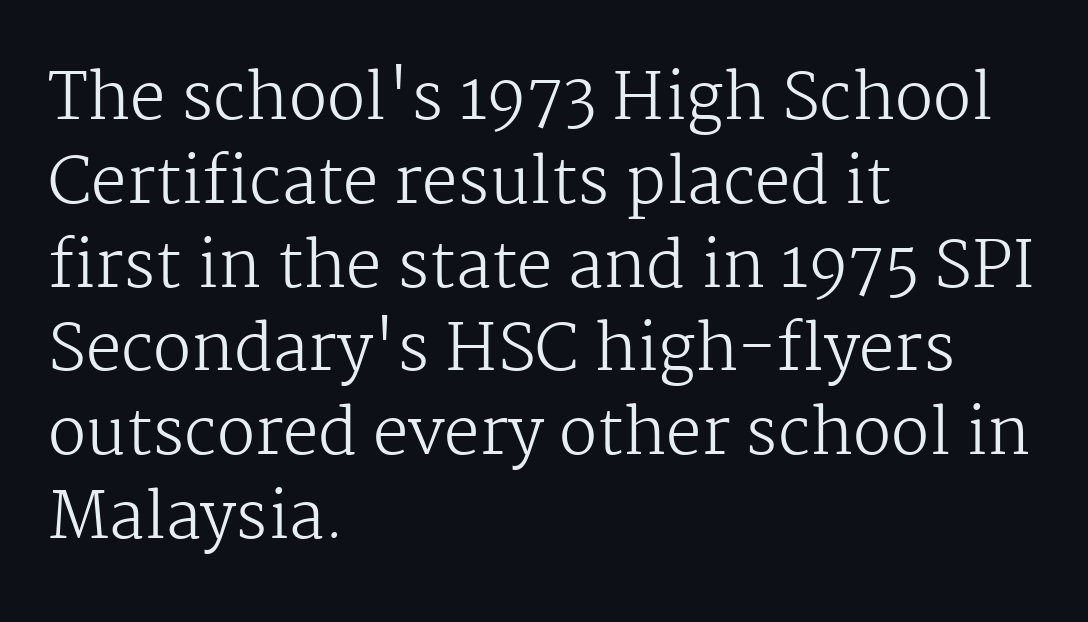
{"serif": "yes", "italic": "no", "bold": "no", "weight": "regular", "width": "normal", "stroke_contrast": "medium", "x_height": "medium", "monospaced": "no", "underline": "no", "align": "left", "line_spacing": "normal", "line_spacing_ratio": 1.33, "letter_spacing": "normal", "letter_spacing_em": 0.0, "glyph_px": 63}
